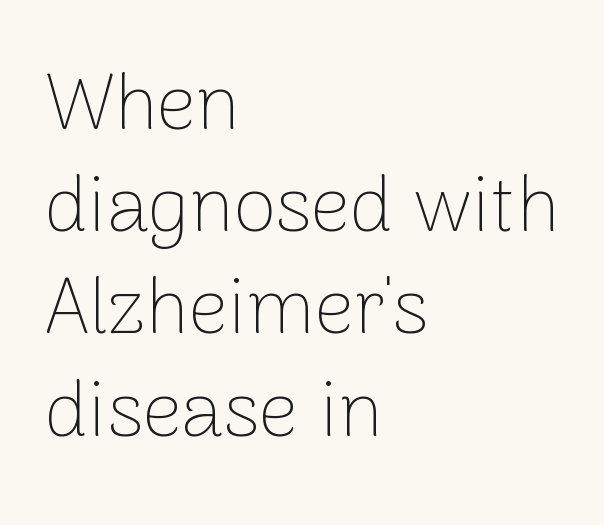
{"serif": "no", "italic": "no", "bold": "no", "weight": "thin", "width": "normal", "stroke_contrast": "low", "x_height": "medium", "monospaced": "no", "underline": "no", "align": "left", "line_spacing": "normal", "line_spacing_ratio": 1.31, "letter_spacing": "normal", "letter_spacing_em": 0.0, "glyph_px": 78}
